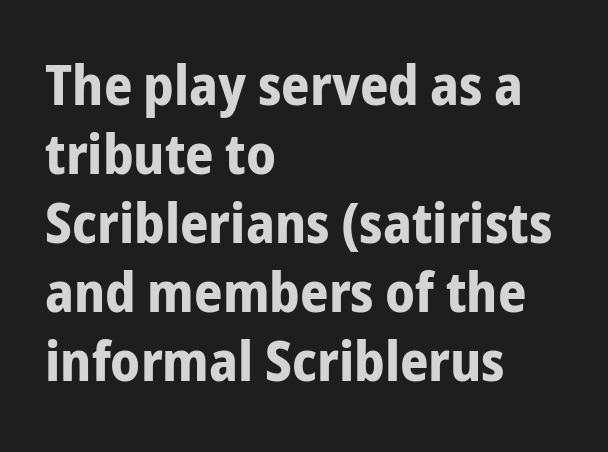
The letters advance in unequal steps, a hallmark of proportional type. The rendering shows plain stroke endings on the letterforms — a sans-serif design. The paragraph has a hard left edge and a soft right edge. Every stem runs plumb, perpendicular to the baseline. Just letters on the line, the space beneath them empty. Nothing unusual about the tracking: characters are spaced as the font intends.
